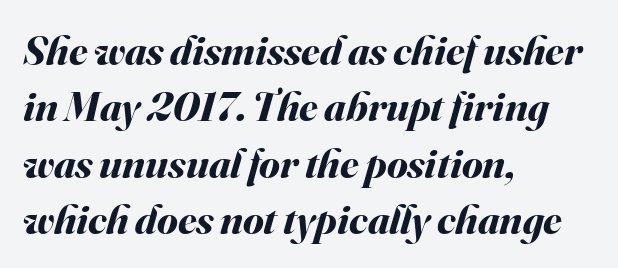
Q: Is the text bold? A: Yes.
Q: Is the text italic (slanted)? A: Yes, it leans right by about 16 degrees.
Q: Is the text underlined? A: No.
Q: How is the paragraph aligned? A: Left-aligned.
Q: Is the spacing between letters normal or unusually wide? A: Normal.
Q: Is the spacing between lines tight, normal or loose? A: Normal.
Q: Width (condensed, normal, or wide)? A: Normal.
Q: Stroke contrast? A: Medium.
Q: x-height? A: Small.
Q: Monospaced? A: No.
